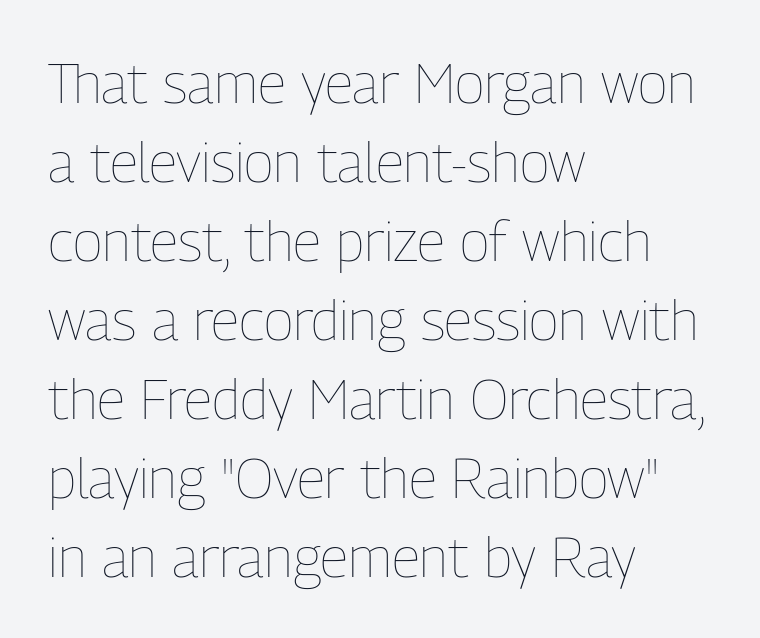
{"italic": "no", "bold": "no", "weight": "thin", "width": "condensed", "stroke_contrast": "low", "x_height": "medium", "monospaced": "no", "underline": "no", "align": "left", "line_spacing": "normal", "line_spacing_ratio": 1.41, "letter_spacing": "normal", "letter_spacing_em": 0.0, "glyph_px": 56}
